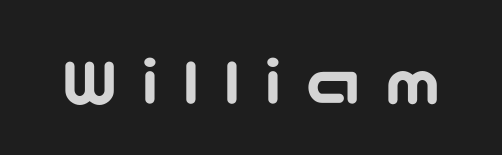
{"serif": "no", "italic": "no", "width": "wide", "stroke_contrast": "low", "x_height": "medium", "underline": "no", "letter_spacing": "wide", "letter_spacing_em": 0.33, "glyph_px": 70}
